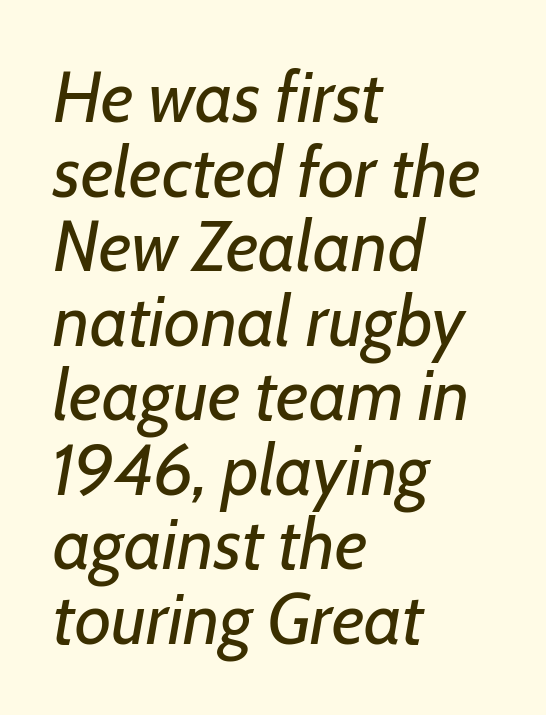
Q: Is the text bold? A: No.
Q: Is the text italic (slanted)? A: Yes, it leans right by about 7 degrees.
Q: Is the text underlined? A: No.
Q: How is the paragraph aligned? A: Left-aligned.
Q: Is the spacing between letters normal or unusually wide? A: Normal.
Q: Is the spacing between lines tight, normal or loose? A: Tight.
Q: Width (condensed, normal, or wide)? A: Normal.
Q: Stroke contrast? A: Low.
Q: x-height? A: Medium.
Q: Monospaced? A: No.
